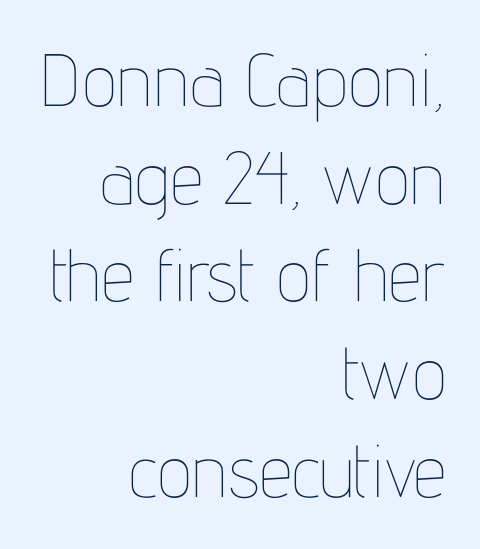
Line endings align vertically; line beginnings do not. The passage shown is not underscored anywhere. Proportional: the letters do not fall into vertical columns. The typeface has the unassuming heft of standard copy or less.
